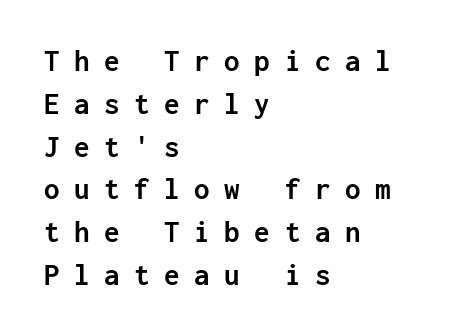
The lines are quadded left. Posture: upright roman. The rendering inserts visible extra space after every character. Lines of text with bare space underneath.
